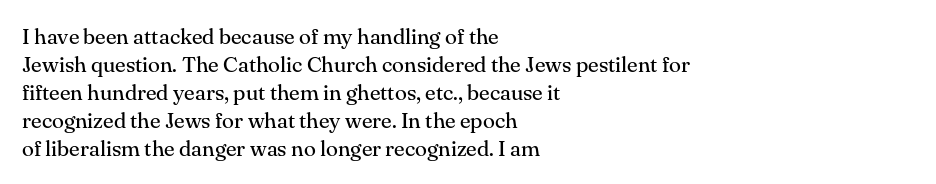
No extra ink here — the face is not bold. Students, observe: this is what conventionally led text looks like. Visually the block forms a straight wall on the left and a jagged coastline on the right. Clear beneath every line of the passage.
